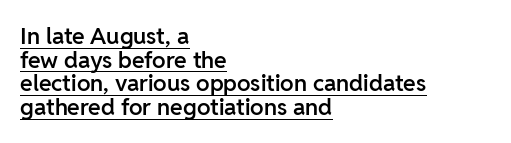
Every row of glyphs begins at an identical x-position on the left. The type is set solid horizontally, with unmodified tracking. Italic? Not at all — the glyphs are vertical. A fair bit of extra ink — the face is semibold, not bold. The space between consecutive lines is stingy.
